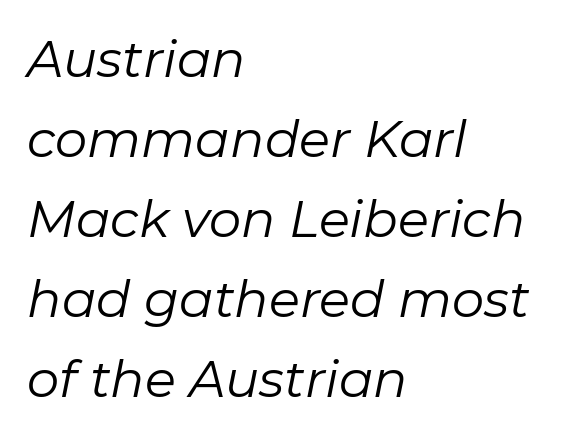
Clear beneath every line of the passage. Think of a printed novel: that variable character pitch is what you see here. The font sits on the lighter half of the weight spectrum, regular included. A typesetter would call this zero additional tracking. Slanted lettering throughout. Notice how the passage keeps a crisp vertical edge on the left only.
